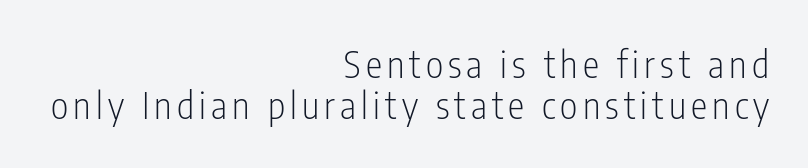
Q: Is the text bold? A: No.
Q: Is the text italic (slanted)? A: No, it is upright.
Q: Is the typeface a serif or a sans-serif typeface? A: Sans-serif.
Q: Is the text underlined? A: No.
Q: How is the paragraph aligned? A: Right-aligned.
Q: Is the spacing between lines tight, normal or loose? A: Tight.
Q: Width (condensed, normal, or wide)? A: Condensed.
Q: Stroke contrast? A: Low.
Q: x-height? A: Medium.
Q: Monospaced? A: No.
